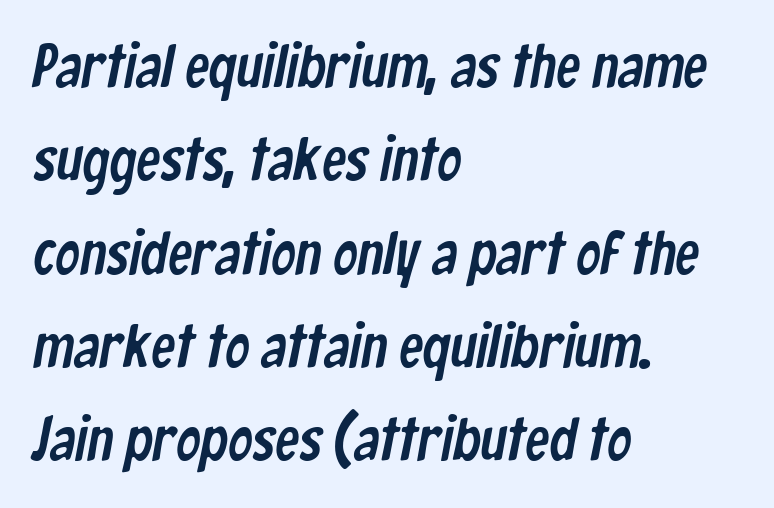
Q: Is the typeface a serif or a sans-serif typeface? A: Sans-serif.
Q: Is the text underlined? A: No.
Q: How is the paragraph aligned? A: Left-aligned.
Q: Is the spacing between letters normal or unusually wide? A: Normal.
Q: Is the spacing between lines tight, normal or loose? A: Normal.
Q: Width (condensed, normal, or wide)? A: Condensed.
Q: Stroke contrast? A: Low.
Q: x-height? A: Medium.
Q: Monospaced? A: No.
